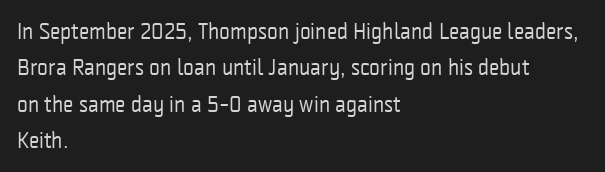
{"italic": "no", "bold": "no", "underline": "no", "align": "left", "line_spacing": "normal", "line_spacing_ratio": 1.58, "letter_spacing": "normal", "letter_spacing_em": 0.0, "glyph_px": 23}
